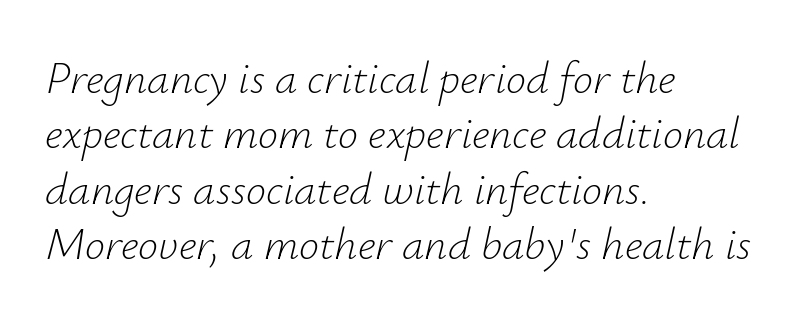
The image shows 45 px light type, italic (leaning right); set left-aligned, line spacing 1.23x, normal letter spacing, not underlined; low stroke contrast and a small x-height.
